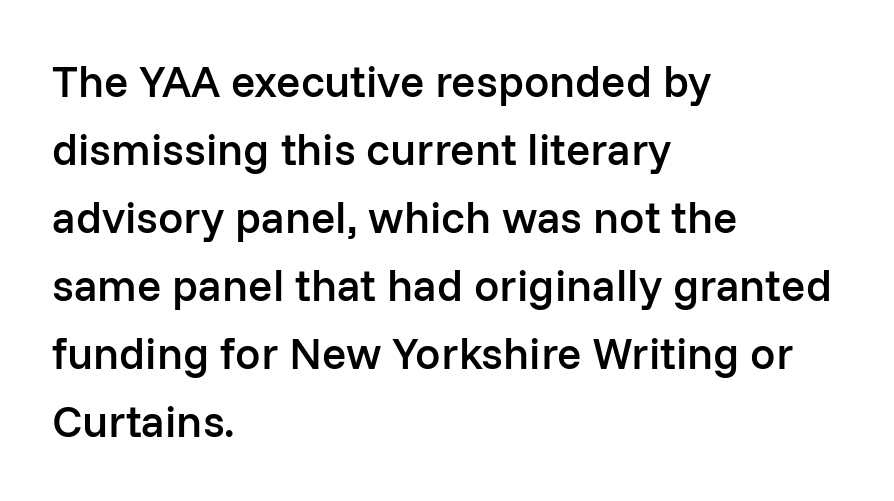
Q: Is the text bold? A: Semi-bold.
Q: Is the text italic (slanted)? A: No, it is upright.
Q: Is the typeface a serif or a sans-serif typeface? A: Sans-serif.
Q: Is the text underlined? A: No.
Q: How is the paragraph aligned? A: Left-aligned.
Q: Is the spacing between letters normal or unusually wide? A: Normal.
Q: Is the spacing between lines tight, normal or loose? A: Normal.
Q: Width (condensed, normal, or wide)? A: Normal.
Q: Stroke contrast? A: Low.
Q: x-height? A: Medium.
Q: Monospaced? A: No.
